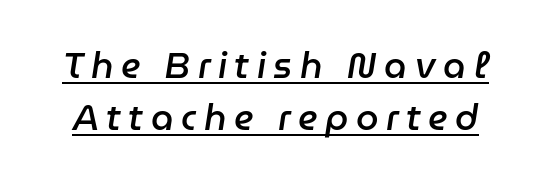
{"italic": "yes", "lean": "right", "slant_degrees": 9, "bold": "semi", "weight": "semibold", "width": "normal", "stroke_contrast": "low", "x_height": "medium", "monospaced": "no", "underline": "yes", "line_spacing": "normal", "line_spacing_ratio": 1.45, "letter_spacing": "wide", "letter_spacing_em": 0.21, "glyph_px": 36}
